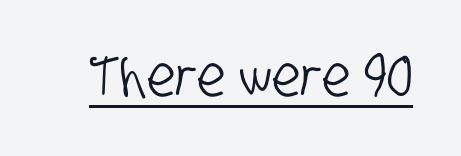
The image shows 57 px condensed sans-serif type; set normal letter spacing, underlined; low stroke contrast and a large x-height.
